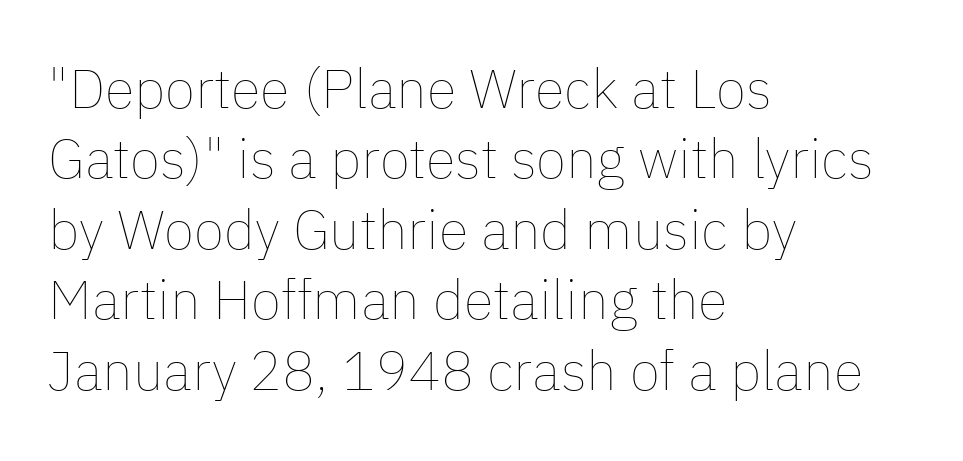
The image shows 55 px thin type, upright; set left-aligned, normal line spacing (1.28x), normal letter spacing, not underlined; low stroke contrast and a medium x-height.
